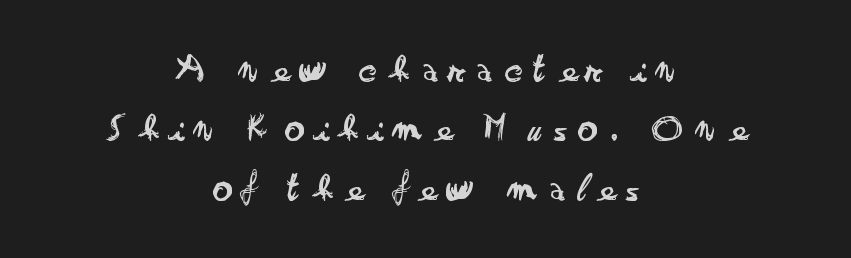
{"serif": "no", "italic": "no", "bold": "no", "weight": "regular", "width": "wide", "stroke_contrast": "low", "x_height": "small", "monospaced": "no", "underline": "no", "align": "center", "line_spacing": "normal", "line_spacing_ratio": 1.52, "letter_spacing": "wide", "letter_spacing_em": 0.3, "glyph_px": 39}
